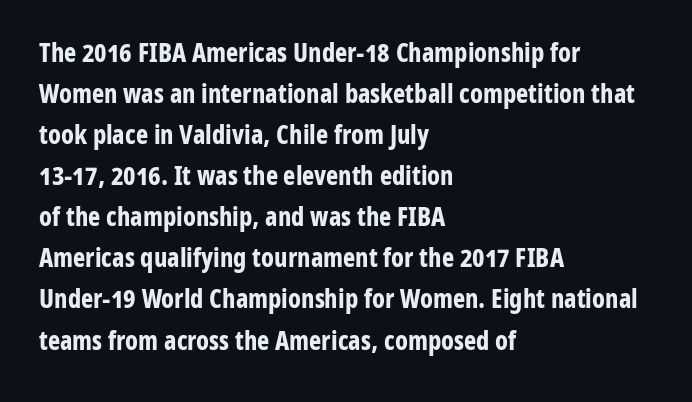
Q: Is the text bold? A: Yes.
Q: Is the text italic (slanted)? A: No, it is upright.
Q: Is the text underlined? A: No.
Q: How is the paragraph aligned? A: Left-aligned.
Q: Is the spacing between letters normal or unusually wide? A: Normal.
Q: Is the spacing between lines tight, normal or loose? A: Normal.
